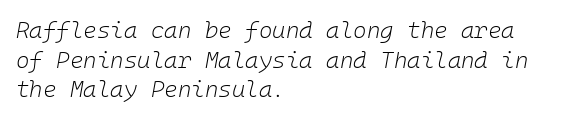
The letters are slanted; this is an italic face. Honestly, the letter spacing is just normal — you wouldn't notice it. Whoever set this chose a conventional vertical rhythm. Clear beneath every line of the passage.
